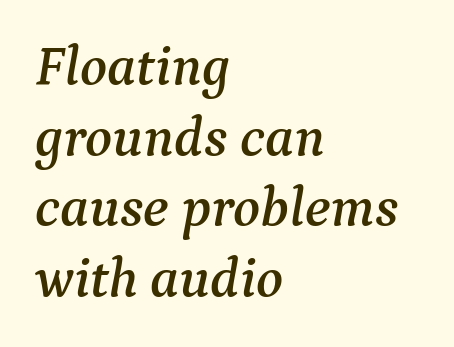
Q: Is the text italic (slanted)? A: Yes, it leans right by about 9 degrees.
Q: Is the typeface a serif or a sans-serif typeface? A: Serif.
Q: Is the text underlined? A: No.
Q: How is the paragraph aligned? A: Left-aligned.
Q: Is the spacing between letters normal or unusually wide? A: Normal.
Q: Is the spacing between lines tight, normal or loose? A: Normal.
Q: Width (condensed, normal, or wide)? A: Normal.
Q: Stroke contrast? A: Medium.
Q: x-height? A: Medium.
Q: Monospaced? A: No.
